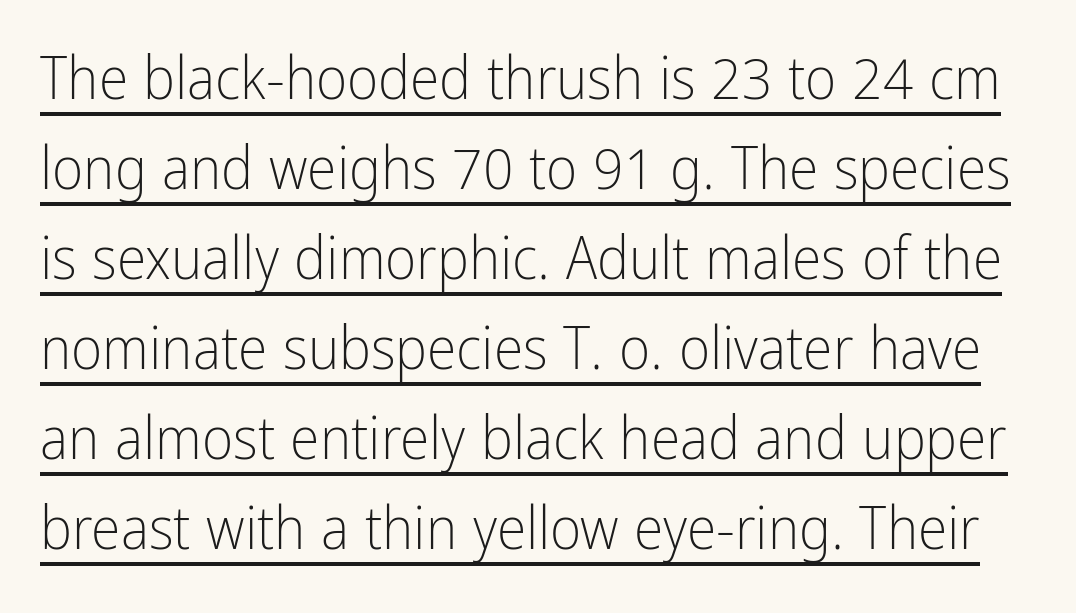
{"serif": "no", "italic": "no", "bold": "no", "weight": "light", "width": "condensed", "stroke_contrast": "low", "x_height": "medium", "monospaced": "no", "underline": "yes", "line_spacing": "normal", "line_spacing_ratio": 1.5, "letter_spacing": "normal", "letter_spacing_em": 0.0, "glyph_px": 60}
